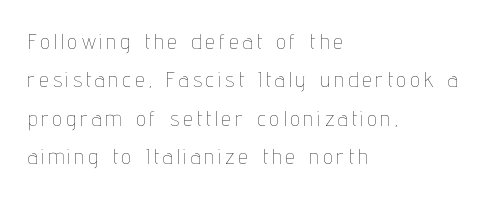
The image shows 21 px text type, upright; set left-aligned, line spacing 1.83x, unusually wide letter spacing (+0.22 em), not underlined.
